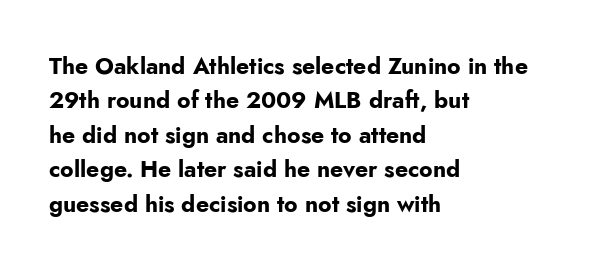
The image shows 23 px bold type, upright; set left-aligned, normal line spacing (1.5x), normal letter spacing, not underlined.
